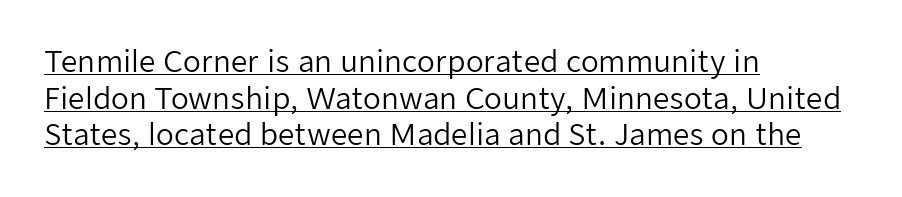
The image shows 29 px regular-weight sans-serif type, upright; set left-aligned, normal line spacing (1.26x), normal letter spacing, underlined; low stroke contrast and a medium x-height.
